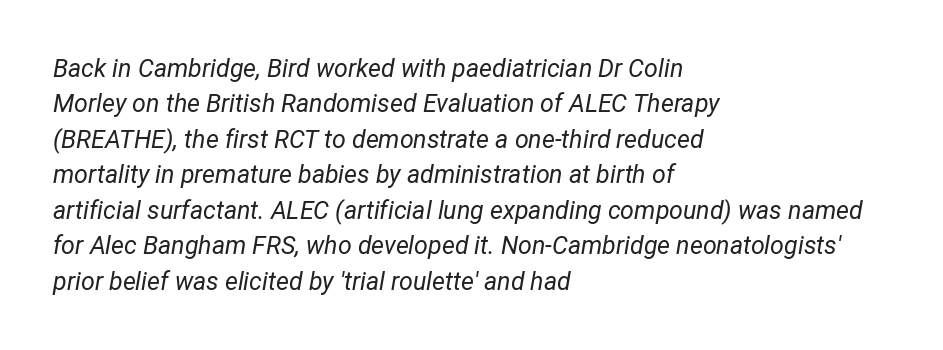
The image shows 25 px text type, italic (leaning right); set left-aligned, normal line spacing (1.42x), normal letter spacing, not underlined.
